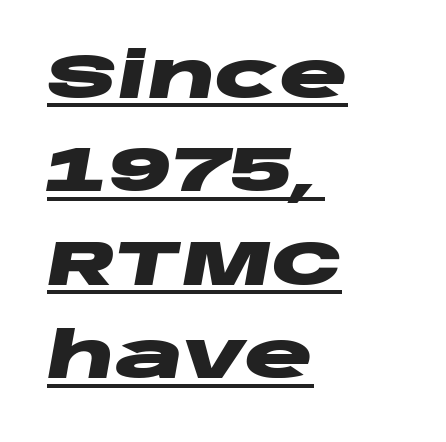
Q: Is the text bold? A: Yes.
Q: Is the text italic (slanted)? A: Yes, it leans right by about 10 degrees.
Q: Is the text underlined? A: Yes.
Q: How is the paragraph aligned? A: Left-aligned.
Q: Is the spacing between letters normal or unusually wide? A: Normal.
Q: Is the spacing between lines tight, normal or loose? A: Normal.
Q: Width (condensed, normal, or wide)? A: Wide.
Q: Stroke contrast? A: Low.
Q: x-height? A: Large.
Q: Monospaced? A: No.
